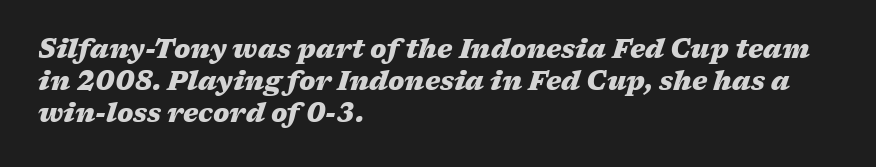
Spacing between characters is what you'd get straight out of the box. Italic: yes, the glyphs are oblique. The font is running at its bold setting. The typesetter chose a ragged-right arrangement here. The foot of each line stays bare and open.
